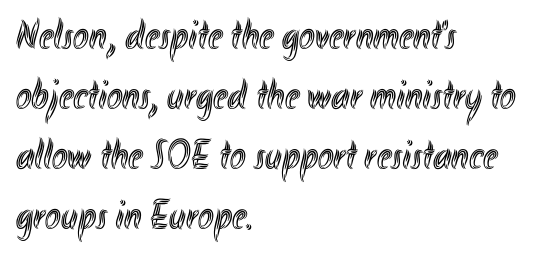
{"width": "condensed", "x_height": "small", "monospaced": "no", "underline": "no", "align": "left", "line_spacing": "normal", "line_spacing_ratio": 1.43, "letter_spacing": "normal", "letter_spacing_em": 0.0, "glyph_px": 42}
